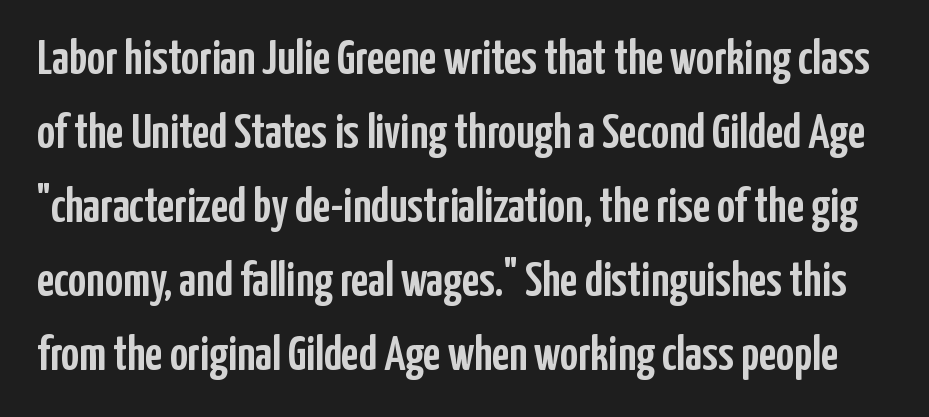
The image shows 49 px condensed sans-serif type, upright; set normal line spacing (1.51x), normal letter spacing, not underlined; low stroke contrast and a medium x-height.
